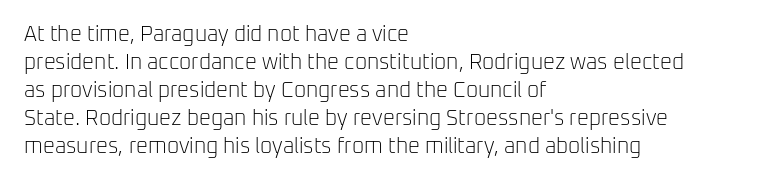
Q: Is the text bold? A: No.
Q: Is the text italic (slanted)? A: No, it is upright.
Q: Is the text underlined? A: No.
Q: How is the paragraph aligned? A: Left-aligned.
Q: Is the spacing between letters normal or unusually wide? A: Normal.
Q: Is the spacing between lines tight, normal or loose? A: Normal.
